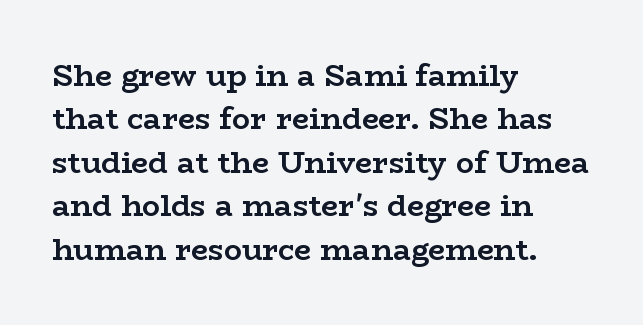
The text was rendered using a seriffed face with decorative stroke endings. The strip under each line holds only bare page. A typesetter would mark this as roman, not italic. Heft: maximum for text — a bold. These lines are rendered in a variable-pitch font.
